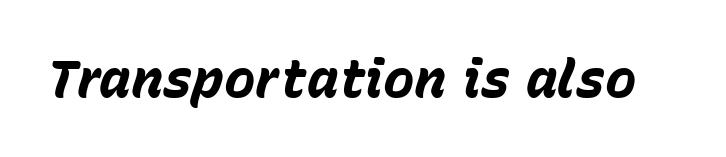
The image shows 53 px bold type, italic (leaning right); set normal letter spacing, not underlined; low stroke contrast and a medium x-height.
